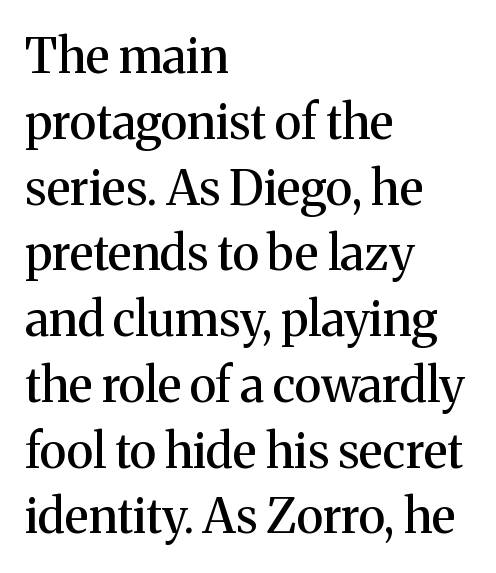
The image shows 48 px serif type, upright; set left-aligned, normal line spacing (1.37x), normal letter spacing, not underlined; medium stroke contrast and a medium x-height.
